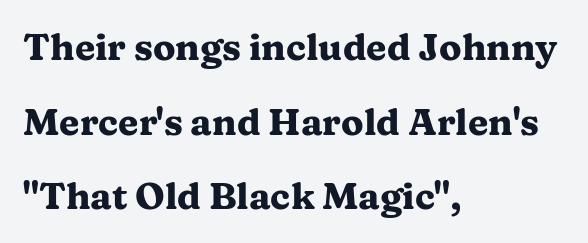
Each new line begins a long way beneath the previous one. The sample has been set heavy, in full bold. Proportional: the letters do not fall into vertical columns. This is roman type, the default non-slanted kind. You can tell from the footed stems that serif type was used. The zone under the glyphs is completely vacant.
